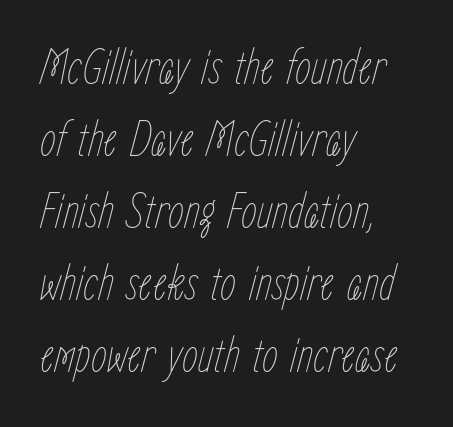
Q: Is the text bold? A: No.
Q: Is the text italic (slanted)? A: Yes, it leans right by about 15 degrees.
Q: Is the text underlined? A: No.
Q: How is the paragraph aligned? A: Left-aligned.
Q: Is the spacing between letters normal or unusually wide? A: Normal.
Q: Is the spacing between lines tight, normal or loose? A: Normal.
Q: Width (condensed, normal, or wide)? A: Condensed.
Q: Stroke contrast? A: Low.
Q: x-height? A: Medium.
Q: Monospaced? A: No.
